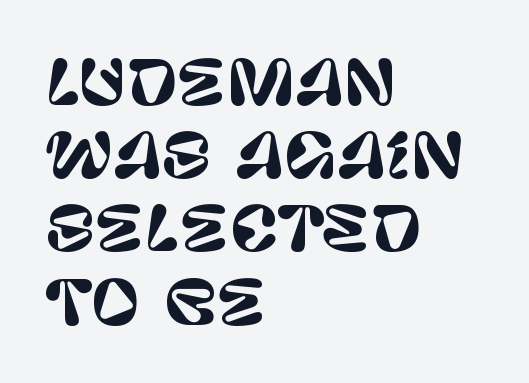
The image shows 60 px sans-serif type; set left-aligned, line spacing 1.22x, normal letter spacing, not underlined; low stroke contrast and a large x-height.
